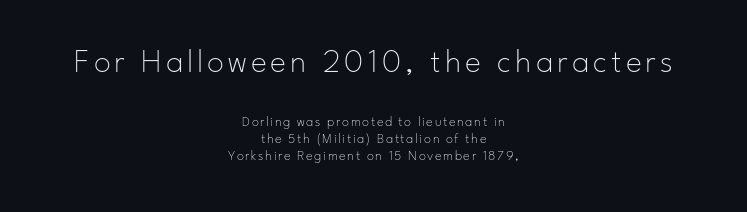
Q: Is the text bold? A: No.
Q: Is the text italic (slanted)? A: No, it is upright.
Q: Is the typeface a serif or a sans-serif typeface? A: Sans-serif.
Q: Is the text underlined? A: No.
Q: How is the paragraph aligned? A: Centered.
Q: Which block of text is set in a larger size, the first (top) or the second (bottom)? A: The first (top) one.
Q: Width (condensed, normal, or wide)? A: Normal.
Q: Stroke contrast? A: Low.
Q: x-height? A: Small.
Q: Monospaced? A: No.
